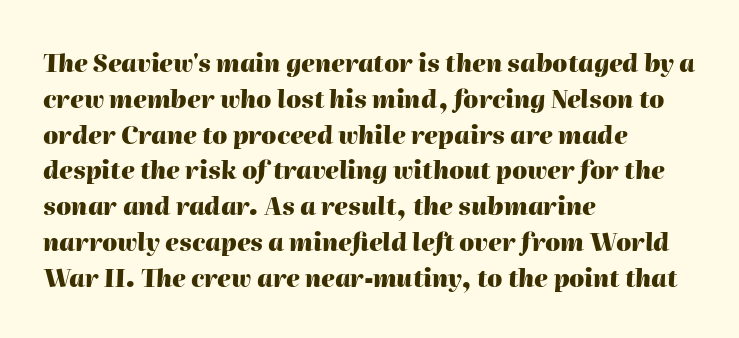
{"italic": "yes", "lean": "right", "slant_degrees": 2, "bold": "yes", "underline": "no", "align": "left", "line_spacing": "normal", "line_spacing_ratio": 1.49, "letter_spacing": "normal", "letter_spacing_em": 0.0, "glyph_px": 24}
